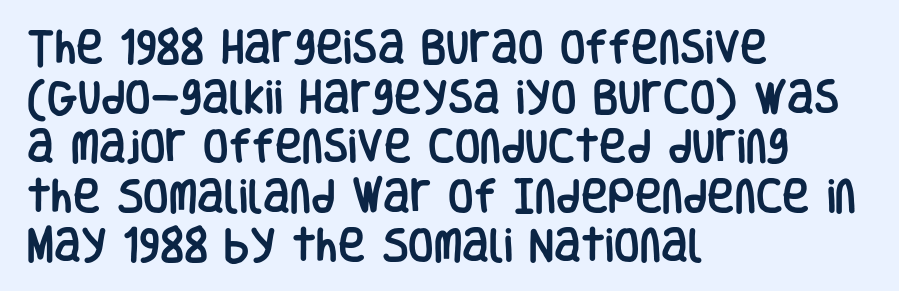
The image shows 37 px condensed sans-serif type, upright; set left-aligned, normal line spacing (1.34x), normal letter spacing, not underlined; low stroke contrast and a large x-height.
